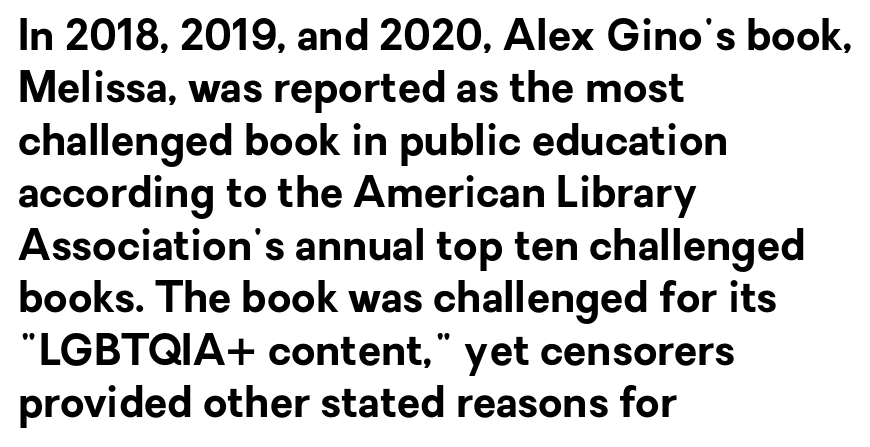
Q: Is the text bold? A: Yes.
Q: Is the text italic (slanted)? A: No, it is upright.
Q: Is the typeface a serif or a sans-serif typeface? A: Sans-serif.
Q: Is the text underlined? A: No.
Q: How is the paragraph aligned? A: Left-aligned.
Q: Is the spacing between letters normal or unusually wide? A: Normal.
Q: Is the spacing between lines tight, normal or loose? A: Normal.
Q: Width (condensed, normal, or wide)? A: Normal.
Q: Stroke contrast? A: Low.
Q: x-height? A: Medium.
Q: Monospaced? A: No.
